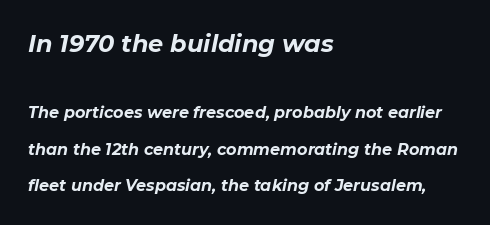
Q: Is the text bold? A: Yes.
Q: Is the text italic (slanted)? A: Yes, it leans right by about 11 degrees.
Q: Is the text underlined? A: No.
Q: How is the paragraph aligned? A: Left-aligned.
Q: Is the spacing between letters normal or unusually wide? A: Normal.
Q: Is the spacing between lines tight, normal or loose? A: Loose.
Q: Which block of text is set in a larger size, the first (top) or the second (bottom)? A: The first (top) one.
